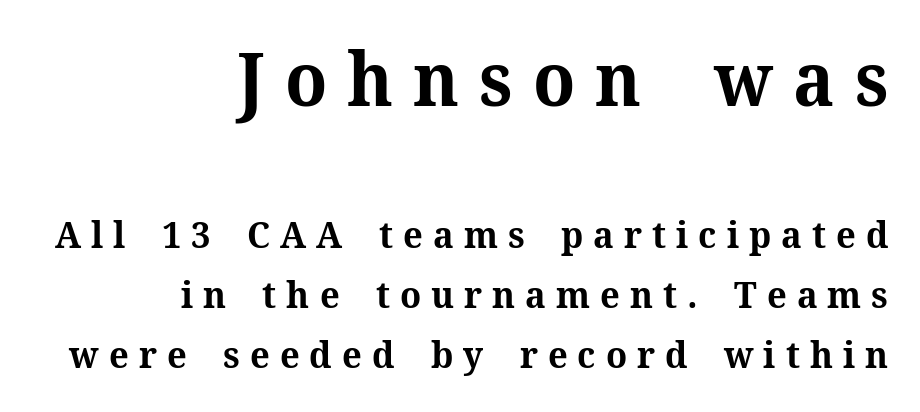
The image shows 74 px bold serif type, upright; set right-aligned, normal line spacing (1.62x), unusually wide letter spacing (+0.27 em), not underlined; the first (top) block is 2.0x larger; medium stroke contrast and a medium x-height.
